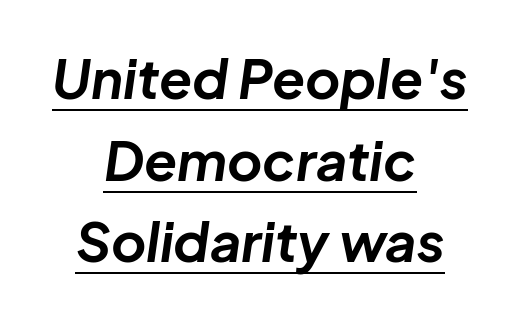
{"italic": "yes", "lean": "right", "slant_degrees": 8, "bold": "yes", "weight": "bold", "width": "normal", "stroke_contrast": "low", "x_height": "medium", "monospaced": "no", "underline": "yes", "align": "center", "line_spacing": "normal", "line_spacing_ratio": 1.51, "letter_spacing": "normal", "letter_spacing_em": 0.0, "glyph_px": 54}
